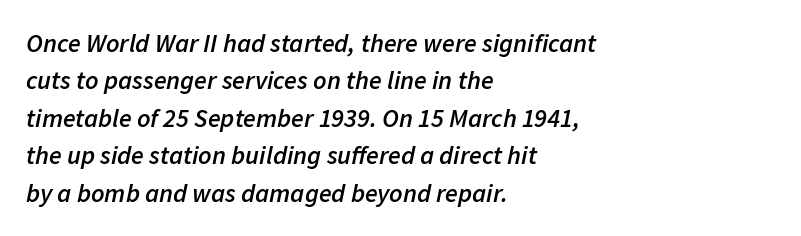
These lines sit exactly where default settings would place them. The letters sit at their default tracking, neither squeezed nor spread. The font is running at a semibold setting, under full bold. The lettering tilts uniformly, giving the passage an italic look. All the whitespace from short lines collects on the right. A bare baseline throughout the passage.
